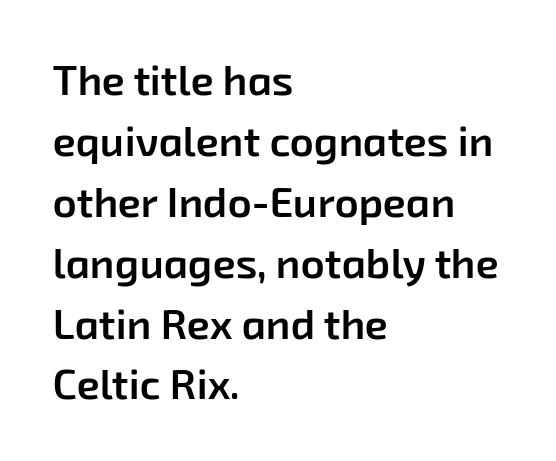
Q: Is the text bold? A: Semi-bold.
Q: Is the typeface a serif or a sans-serif typeface? A: Sans-serif.
Q: Is the text underlined? A: No.
Q: How is the paragraph aligned? A: Left-aligned.
Q: Is the spacing between letters normal or unusually wide? A: Normal.
Q: Is the spacing between lines tight, normal or loose? A: Normal.
Q: Width (condensed, normal, or wide)? A: Normal.
Q: Stroke contrast? A: Low.
Q: x-height? A: Medium.
Q: Monospaced? A: No.
